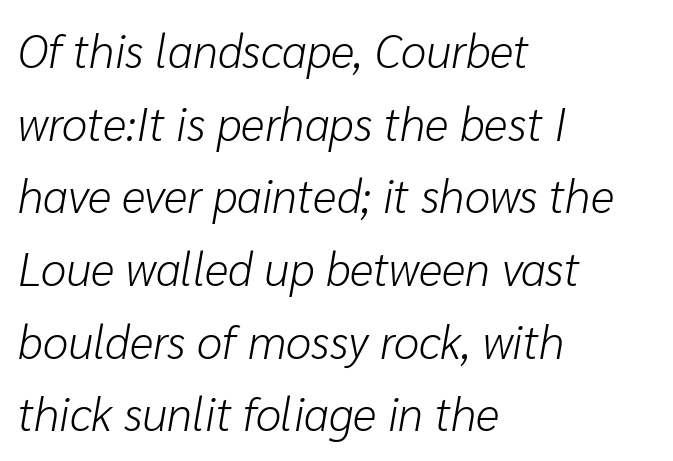
The text block is weighted toward the left margin, trailing off unevenly rightward. A typesetter would call this proportional, since set widths differ per character. The words here are not underlined. The axis of the letterforms is tilted away from vertical.
